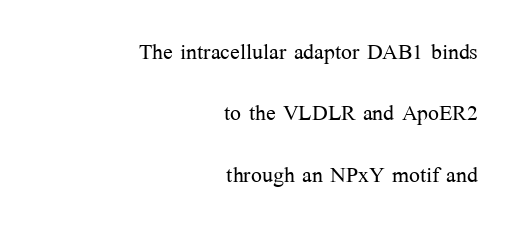
Q: Is the text bold? A: No.
Q: Is the text italic (slanted)? A: No, it is upright.
Q: Is the typeface a serif or a sans-serif typeface? A: Serif.
Q: Is the text underlined? A: No.
Q: How is the paragraph aligned? A: Right-aligned.
Q: Is the spacing between letters normal or unusually wide? A: Normal.
Q: Is the spacing between lines tight, normal or loose? A: Loose.
Q: Width (condensed, normal, or wide)? A: Normal.
Q: Stroke contrast? A: Medium.
Q: x-height? A: Medium.
Q: Monospaced? A: No.
